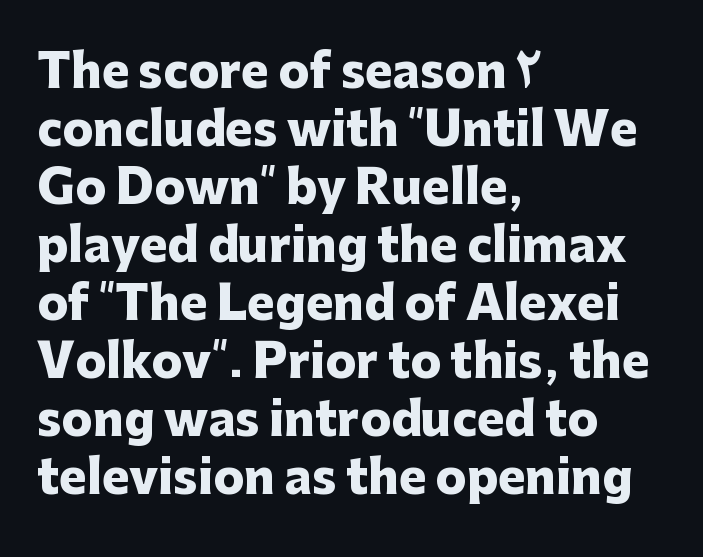
The image shows 46 px heavy sans-serif type, upright; set left-aligned, normal line spacing (1.26x), normal letter spacing, not underlined; low stroke contrast and a medium x-height.
